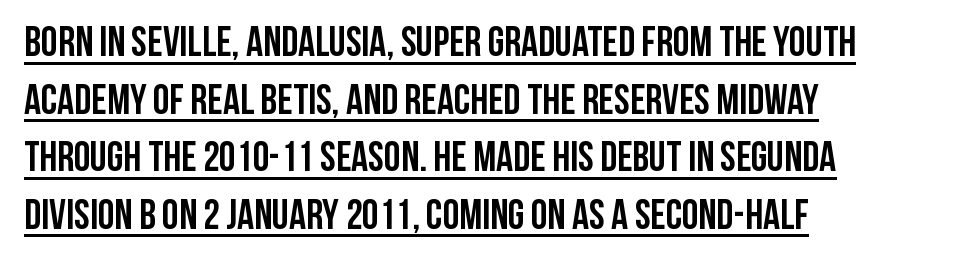
{"serif": "no", "italic": "no", "bold": "yes", "weight": "semibold", "width": "condensed", "stroke_contrast": "low", "x_height": "large", "monospaced": "no", "underline": "yes", "align": "left", "line_spacing": "normal", "line_spacing_ratio": 1.37, "letter_spacing": "normal", "letter_spacing_em": 0.0, "glyph_px": 42}
